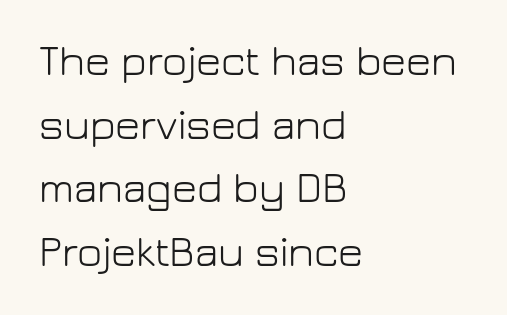
Layout note: lines flush left. Weight: not bold — regular or lighter. Characters follow at the spacing the type designer built in. Unmarked baselines from the first word to the last.
